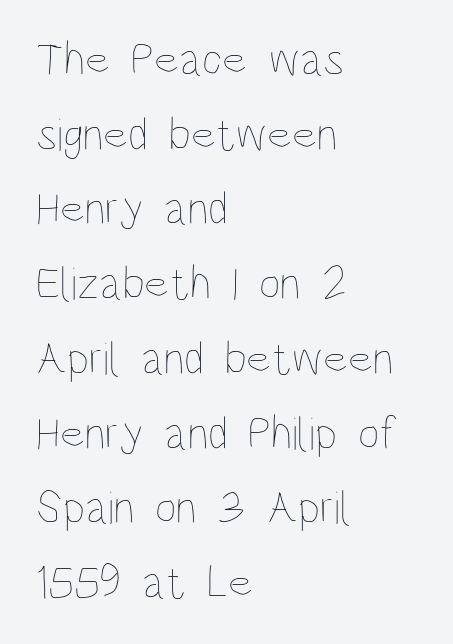
Q: Is the text bold? A: No.
Q: Is the text italic (slanted)? A: No, it is upright.
Q: Is the text underlined? A: No.
Q: How is the paragraph aligned? A: Left-aligned.
Q: Is the spacing between letters normal or unusually wide? A: Normal.
Q: Is the spacing between lines tight, normal or loose? A: Normal.
Q: Width (condensed, normal, or wide)? A: Condensed.
Q: Stroke contrast? A: Low.
Q: x-height? A: Large.
Q: Monospaced? A: No.
